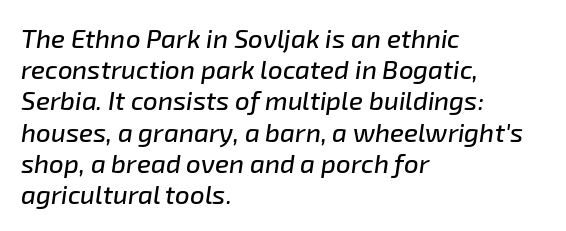
Lines of text with bare space underneath. Tracking here is standard; glyphs follow each other at the usual distance. Horizontally, the lines are justified to the leading edge only. Italic: yes, the glyphs are oblique.
